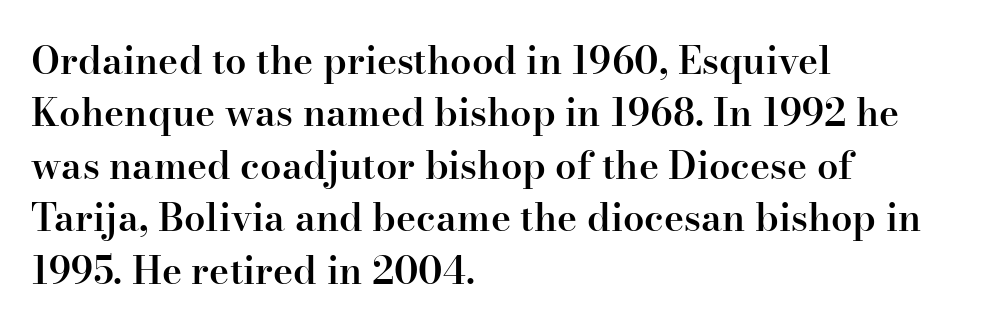
Q: Is the text bold? A: Semi-bold.
Q: Is the text italic (slanted)? A: No, it is upright.
Q: Is the typeface a serif or a sans-serif typeface? A: Serif.
Q: Is the text underlined? A: No.
Q: How is the paragraph aligned? A: Left-aligned.
Q: Is the spacing between letters normal or unusually wide? A: Normal.
Q: Is the spacing between lines tight, normal or loose? A: Normal.
Q: Width (condensed, normal, or wide)? A: Normal.
Q: Stroke contrast? A: High.
Q: x-height? A: Small.
Q: Monospaced? A: No.
